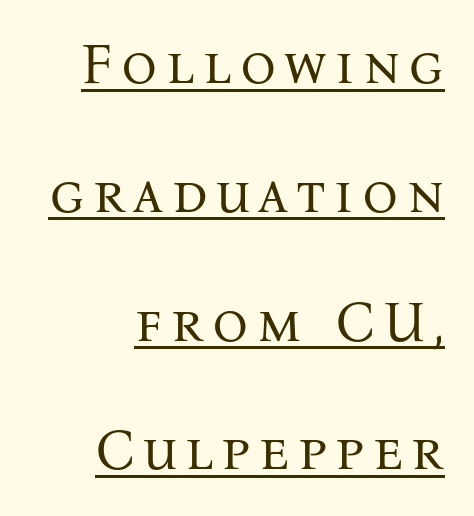
The image shows 56 px regular-weight serif type, upright; set right-aligned, loose line spacing (2.3x), underlined; medium stroke contrast and a medium x-height.
